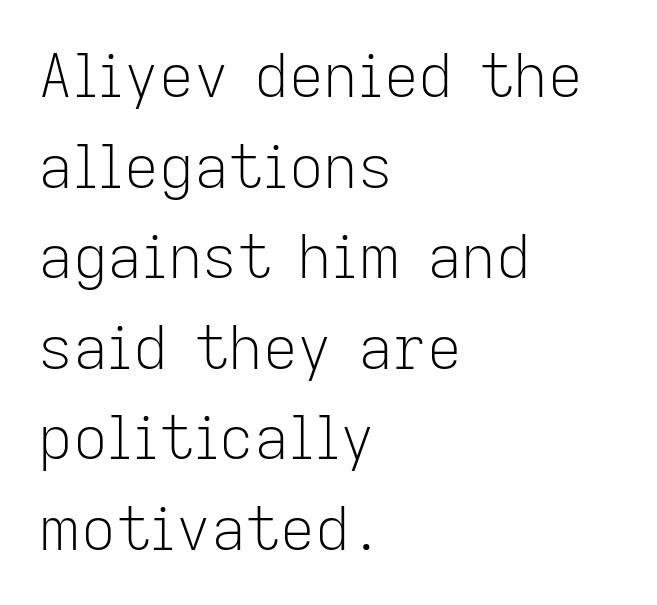
{"serif": "no", "italic": "no", "bold": "no", "weight": "light", "width": "normal", "stroke_contrast": "low", "x_height": "medium", "monospaced": "no", "underline": "no", "align": "left", "line_spacing": "normal", "line_spacing_ratio": 1.51, "letter_spacing": "normal", "letter_spacing_em": 0.0, "glyph_px": 60}
